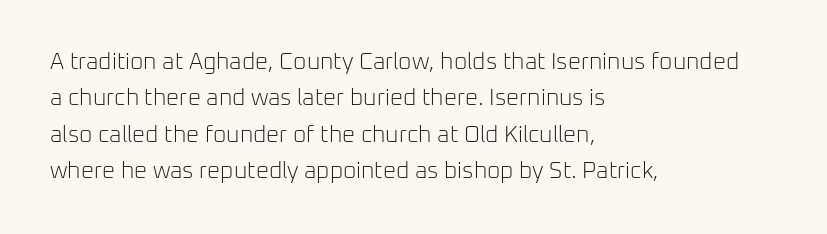
Compared with typical paragraphs, the rows here are spaced about the same. The letterforms sit at book weight or below. Ascenders rise straight up at ninety degrees. The lines are quadded left. Check the space under the baseline: it is left empty. Tracking value appears to be zero — textbook default spacing.
